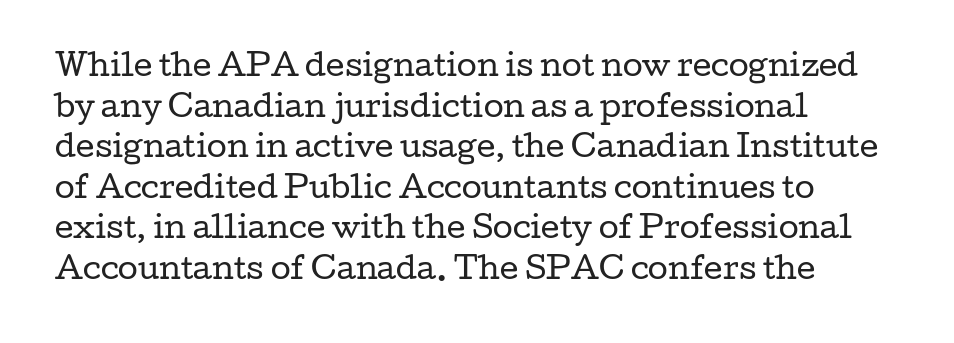
Q: Is the text bold? A: No.
Q: Is the text italic (slanted)? A: No, it is upright.
Q: Is the typeface a serif or a sans-serif typeface? A: Serif.
Q: Is the text underlined? A: No.
Q: How is the paragraph aligned? A: Left-aligned.
Q: Is the spacing between letters normal or unusually wide? A: Normal.
Q: Is the spacing between lines tight, normal or loose? A: Normal.
Q: Width (condensed, normal, or wide)? A: Wide.
Q: Stroke contrast? A: Low.
Q: x-height? A: Medium.
Q: Monospaced? A: No.
